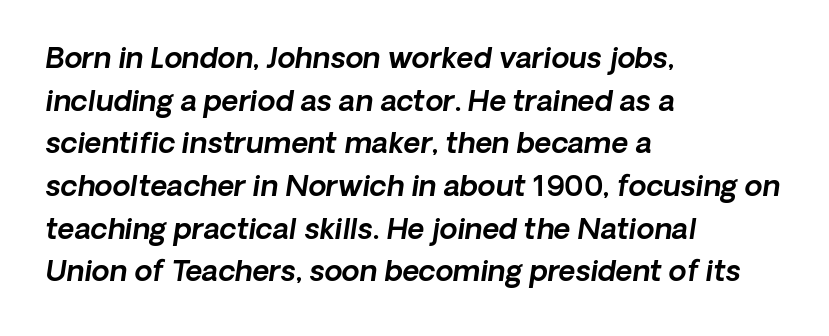
{"italic": "yes", "lean": "right", "slant_degrees": 8, "width": "normal", "x_height": "medium", "monospaced": "no", "underline": "no", "align": "left", "line_spacing": "normal", "line_spacing_ratio": 1.47, "letter_spacing": "normal", "letter_spacing_em": 0.0, "glyph_px": 29}
